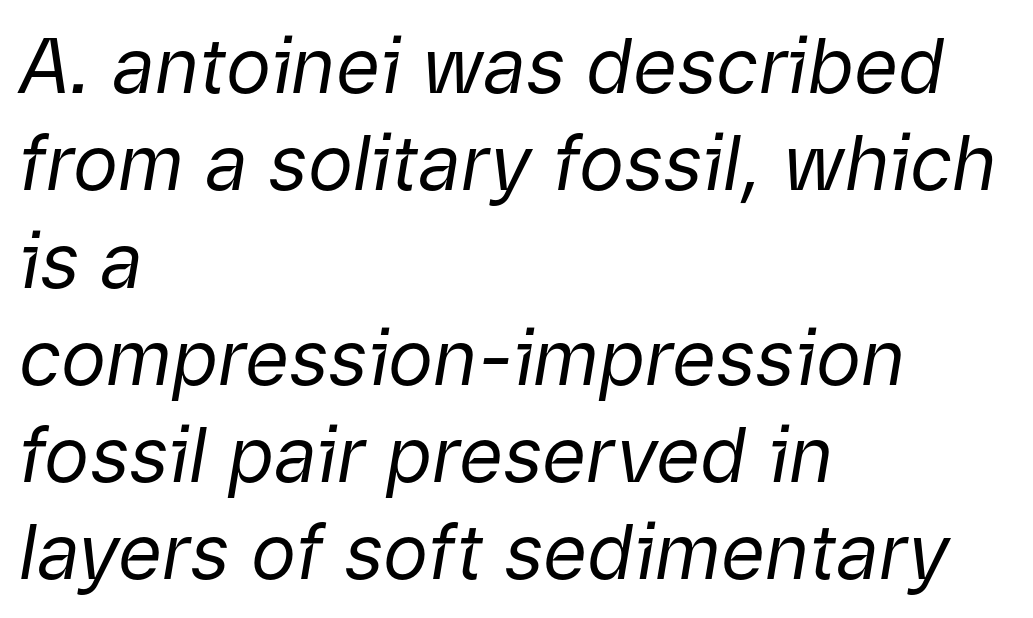
The image shows 76 px regular-weight type, italic (leaning right); set left-aligned, normal line spacing (1.28x), normal letter spacing, not underlined; low stroke contrast and a medium x-height.
